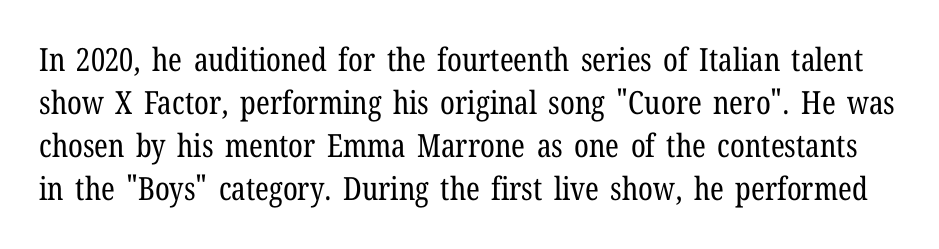
{"serif": "yes", "italic": "no", "bold": "no", "weight": "regular", "width": "condensed", "stroke_contrast": "low", "x_height": "medium", "monospaced": "no", "underline": "no", "line_spacing": "normal", "line_spacing_ratio": 1.34, "letter_spacing": "normal", "letter_spacing_em": 0.0, "glyph_px": 32}
